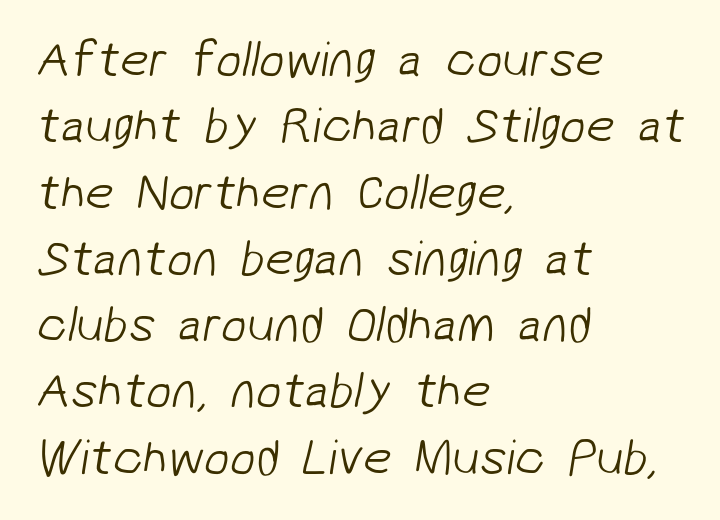
Q: Is the text bold? A: No.
Q: Is the typeface a serif or a sans-serif typeface? A: Sans-serif.
Q: Is the text underlined? A: No.
Q: How is the paragraph aligned? A: Left-aligned.
Q: Is the spacing between letters normal or unusually wide? A: Normal.
Q: Is the spacing between lines tight, normal or loose? A: Normal.
Q: Width (condensed, normal, or wide)? A: Normal.
Q: Stroke contrast? A: Low.
Q: x-height? A: Medium.
Q: Monospaced? A: No.
